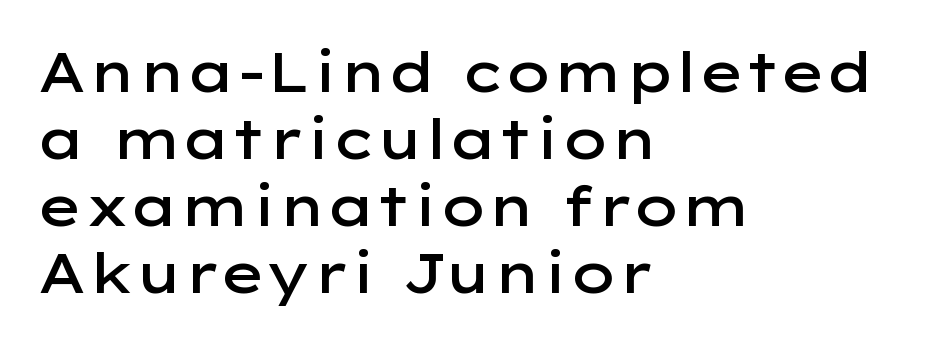
The image shows 55 px semibold, wide sans-serif type, upright; set left-aligned, line spacing 1.22x, normal letter spacing, not underlined; low stroke contrast and a medium x-height.
